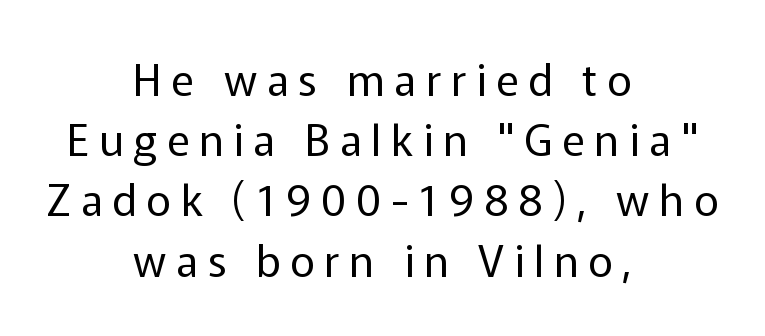
Line starts and ends both wander, symmetrically. The string is rendered with underlining switched off. This rendering employs a face without finishing strokes, i.e., a sans-serif. The rendering uses a moderate line-height, typical for paragraphs. Unbolded letterforms with no extra heft.
